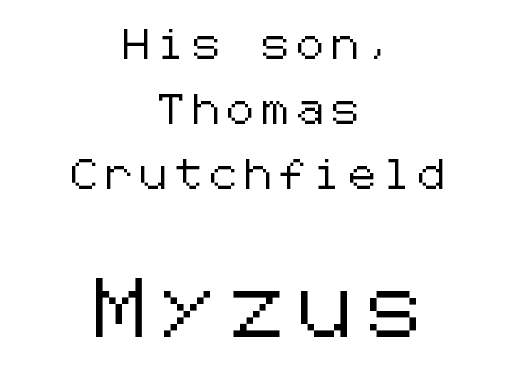
Stroke terminals: plain, sans-serif. The string is rendered with underlining switched off. Every stem runs plumb, perpendicular to the baseline. These lines stack symmetrically, like a column narrowing and widening about its center. Bigger letters appear in the bottom chunk; the top chunk is reduced.
